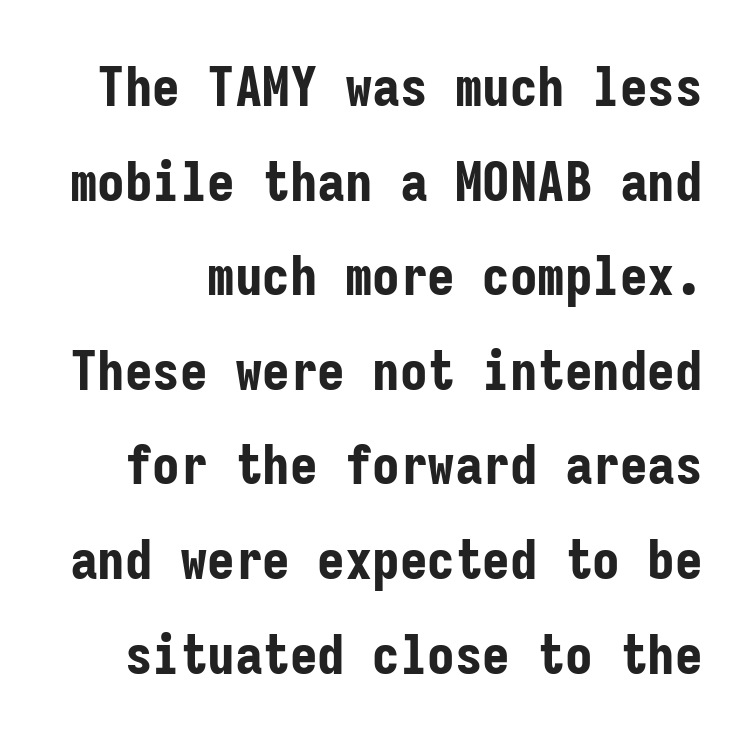
The image shows 55 px bold, condensed sans-serif type, upright, monospaced; set line spacing 1.72x, normal letter spacing, not underlined; low stroke contrast and a medium x-height.
